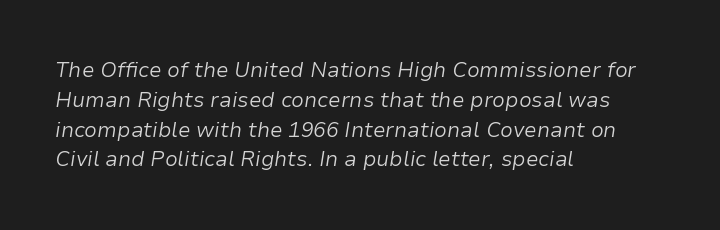
Q: Is the text bold? A: No.
Q: Is the text italic (slanted)? A: Yes, it leans right by about 9 degrees.
Q: Is the text underlined? A: No.
Q: How is the paragraph aligned? A: Left-aligned.
Q: Is the spacing between letters normal or unusually wide? A: Normal.
Q: Is the spacing between lines tight, normal or loose? A: Normal.
